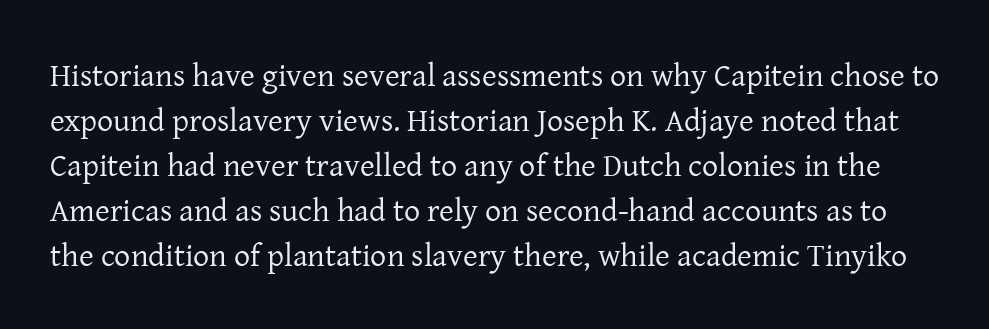
{"serif": "yes", "italic": "no", "bold": "no", "weight": "regular", "width": "normal", "stroke_contrast": "low", "x_height": "medium", "monospaced": "no", "underline": "no", "line_spacing": "normal", "line_spacing_ratio": 1.41, "letter_spacing": "normal", "letter_spacing_em": 0.0, "glyph_px": 32}
